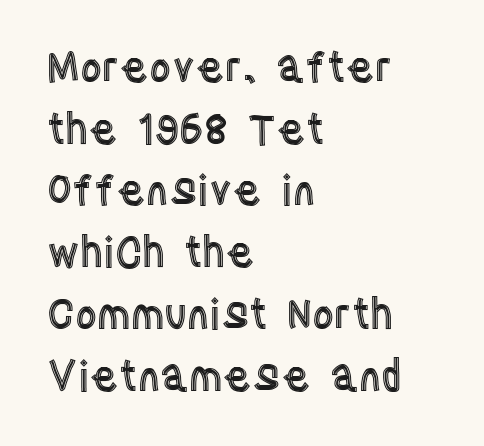
{"italic": "no", "width": "condensed", "x_height": "large", "monospaced": "no", "underline": "no", "align": "left", "line_spacing": "normal", "line_spacing_ratio": 1.47, "letter_spacing": "normal", "letter_spacing_em": 0.0, "glyph_px": 42}
